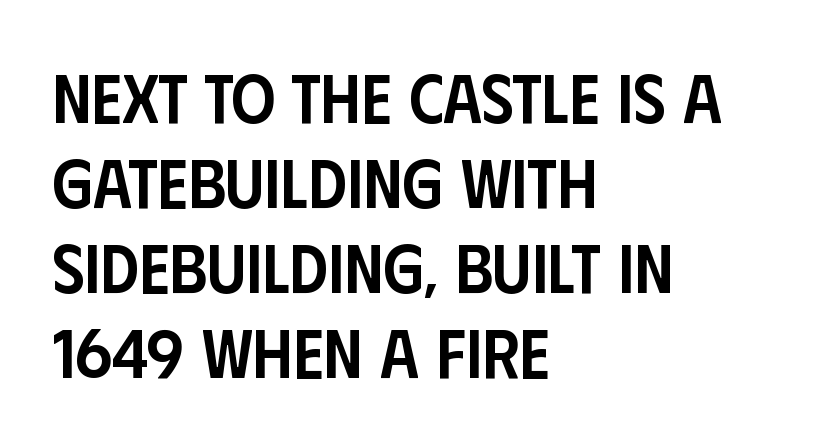
{"serif": "no", "italic": "no", "bold": "semi", "weight": "semibold", "width": "condensed", "stroke_contrast": "low", "x_height": "large", "monospaced": "no", "underline": "no", "align": "left", "line_spacing_ratio": 1.23, "letter_spacing": "normal", "letter_spacing_em": 0.0, "glyph_px": 69}
